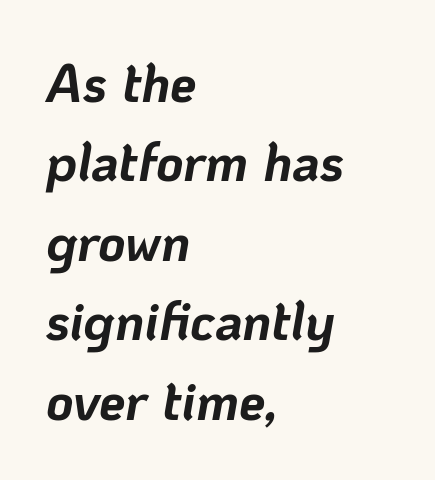
As a designer I'd log this as weight 700, bold. Horizontal bands of white between lines are of average thickness. Each letter keeps its own natural width here, so spacing adapts to shape. These lines were composed using italics.
